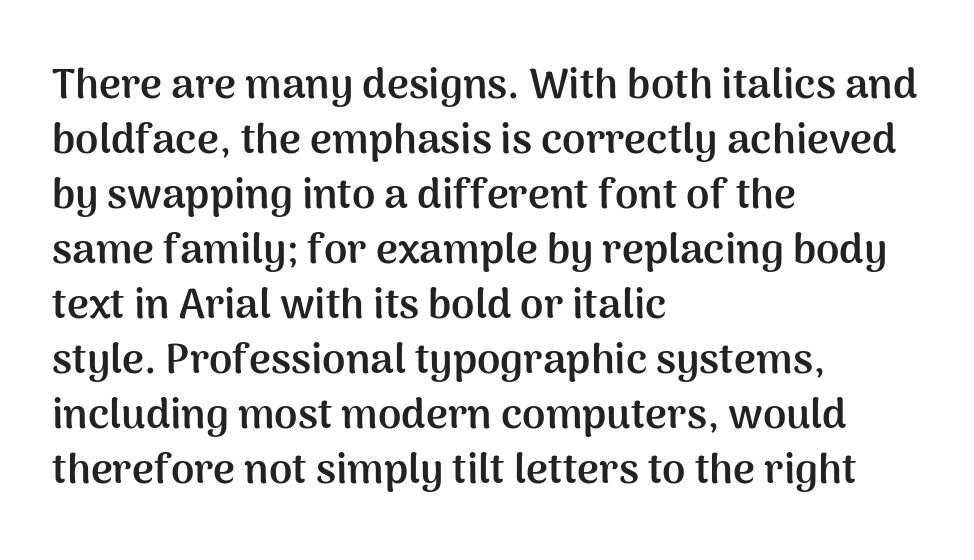
Q: Is the text bold? A: Yes.
Q: Is the text italic (slanted)? A: No, it is upright.
Q: Is the typeface a serif or a sans-serif typeface? A: Sans-serif.
Q: Is the text underlined? A: No.
Q: How is the paragraph aligned? A: Left-aligned.
Q: Is the spacing between letters normal or unusually wide? A: Normal.
Q: Is the spacing between lines tight, normal or loose? A: Normal.
Q: Width (condensed, normal, or wide)? A: Normal.
Q: Stroke contrast? A: Medium.
Q: x-height? A: Medium.
Q: Monospaced? A: No.
